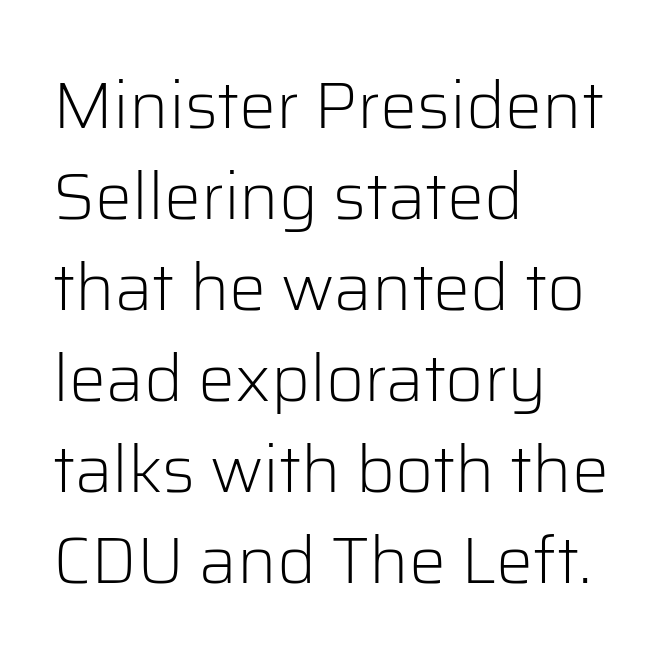
{"serif": "no", "italic": "no", "bold": "no", "weight": "light", "width": "normal", "stroke_contrast": "low", "x_height": "medium", "monospaced": "no", "underline": "no", "align": "left", "line_spacing": "normal", "line_spacing_ratio": 1.38, "letter_spacing": "normal", "letter_spacing_em": 0.0, "glyph_px": 66}
